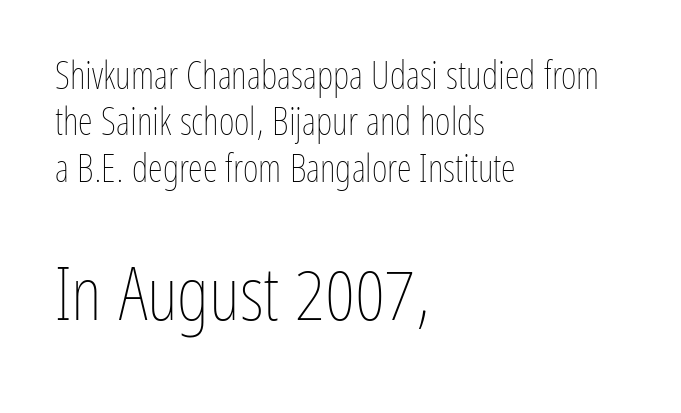
Q: Is the text bold? A: No.
Q: Is the text italic (slanted)? A: No, it is upright.
Q: Is the text underlined? A: No.
Q: How is the paragraph aligned? A: Left-aligned.
Q: Is the spacing between letters normal or unusually wide? A: Normal.
Q: Which block of text is set in a larger size, the first (top) or the second (bottom)? A: The second (bottom) one.
Q: Width (condensed, normal, or wide)? A: Condensed.
Q: Stroke contrast? A: Low.
Q: x-height? A: Medium.
Q: Monospaced? A: No.
